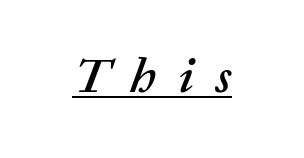
{"italic": "yes", "lean": "right", "slant_degrees": 20, "width": "normal", "stroke_contrast": "low", "x_height": "medium", "monospaced": "no", "underline": "yes", "letter_spacing": "wide", "letter_spacing_em": 0.45, "glyph_px": 49}
